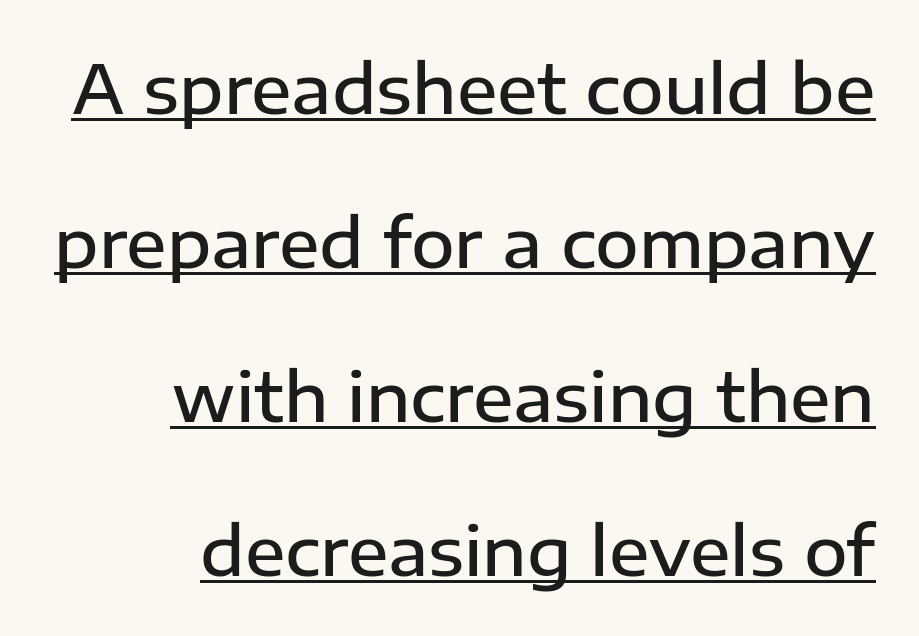
{"serif": "no", "italic": "no", "bold": "semi", "weight": "semibold", "width": "normal", "stroke_contrast": "low", "x_height": "medium", "monospaced": "no", "underline": "yes", "align": "right", "line_spacing": "loose", "line_spacing_ratio": 2.3, "letter_spacing": "normal", "letter_spacing_em": 0.0, "glyph_px": 67}
